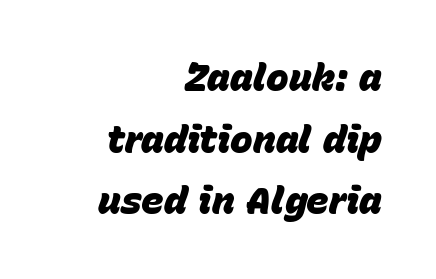
{"italic": "yes", "lean": "right", "slant_degrees": 15, "bold": "yes", "weight": "heavy", "width": "normal", "stroke_contrast": "low", "x_height": "large", "monospaced": "no", "underline": "no", "align": "right", "line_spacing": "normal", "line_spacing_ratio": 1.62, "letter_spacing": "normal", "letter_spacing_em": 0.0, "glyph_px": 38}
